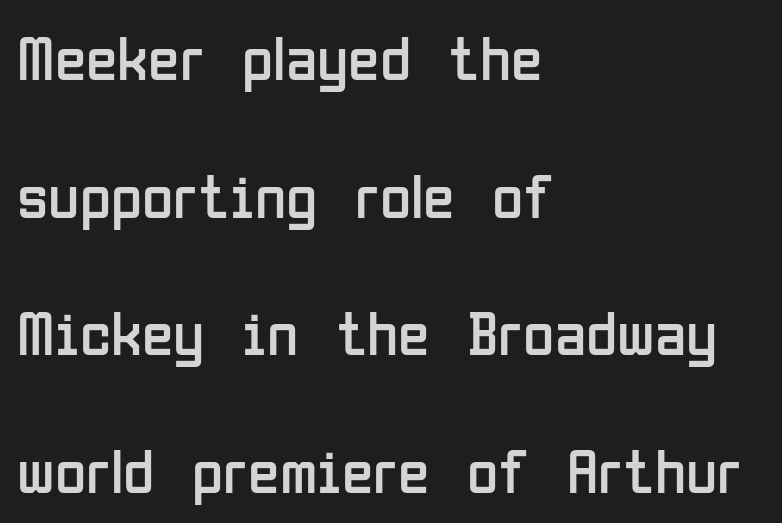
Leading: increased. The lines in this sample share a left origin and differ only in where they stop. Regarding serifs, this sample does without them. These lines are rendered in a variable-pitch font. The rendering keeps characters at their native spacing.
